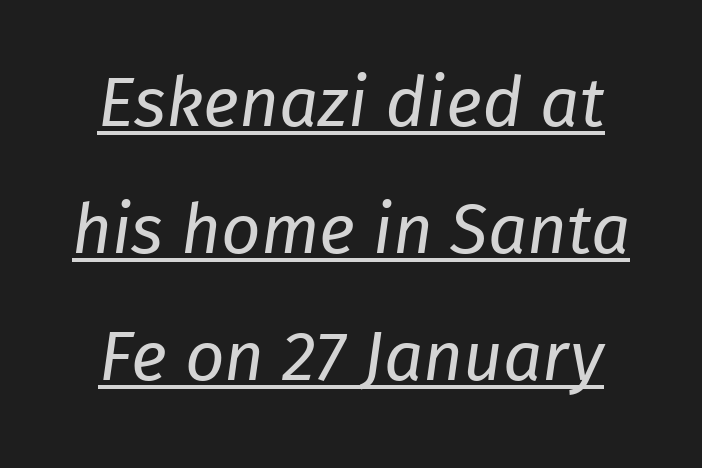
The image shows 69 px regular-weight type, italic (leaning right); set centered, line spacing 1.84x, normal letter spacing, underlined; low stroke contrast and a medium x-height.
